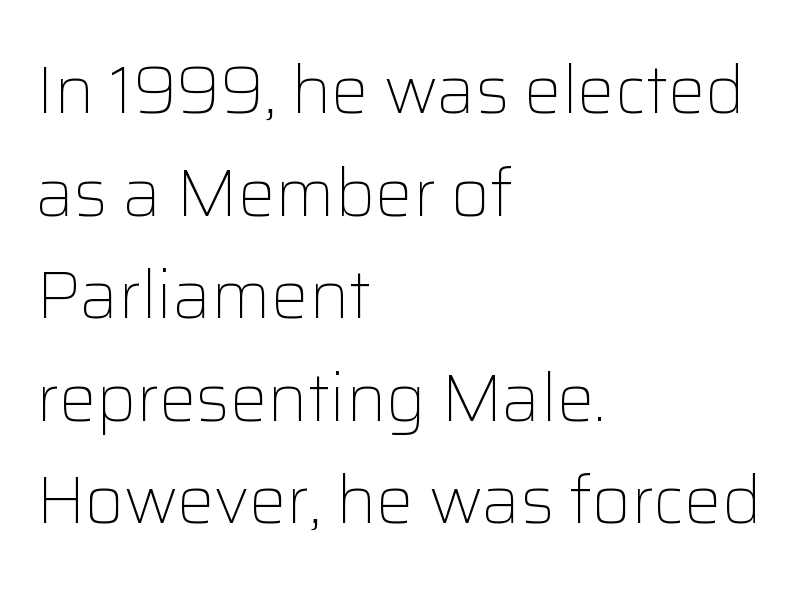
Q: Is the text bold? A: No.
Q: Is the text italic (slanted)? A: No, it is upright.
Q: Is the typeface a serif or a sans-serif typeface? A: Sans-serif.
Q: Is the text underlined? A: No.
Q: How is the paragraph aligned? A: Left-aligned.
Q: Is the spacing between letters normal or unusually wide? A: Normal.
Q: Is the spacing between lines tight, normal or loose? A: Normal.
Q: Width (condensed, normal, or wide)? A: Normal.
Q: Stroke contrast? A: Low.
Q: x-height? A: Medium.
Q: Monospaced? A: No.
